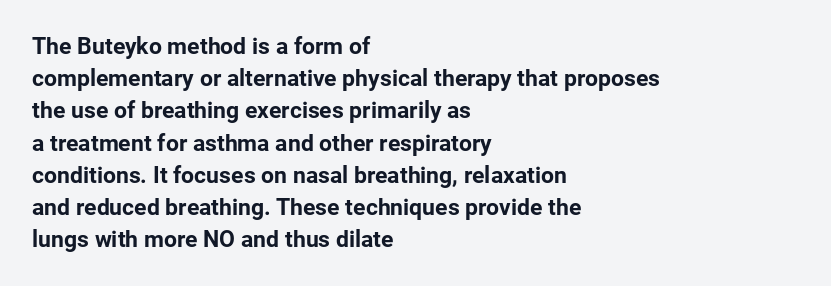
Q: Is the text bold? A: Yes.
Q: Is the text italic (slanted)? A: No, it is upright.
Q: Is the text underlined? A: No.
Q: How is the paragraph aligned? A: Left-aligned.
Q: Is the spacing between letters normal or unusually wide? A: Normal.
Q: Is the spacing between lines tight, normal or loose? A: Normal.
